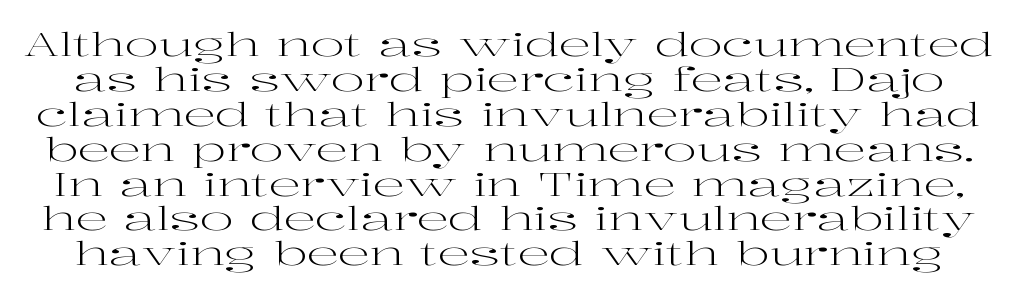
Typographically, this falls in the serif category. The rendering keeps characters at their native spacing. The foot of each line stays bare and open. Proportional: the letters do not fall into vertical columns. Cramped leading. A typesetter would mark this as roman, not italic.
